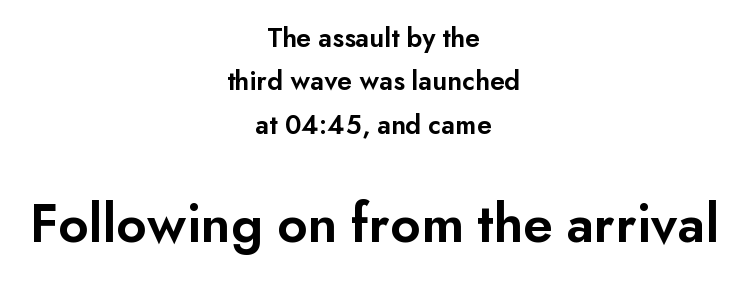
The image shows 56 px semibold sans-serif type, upright; set centered, normal line spacing (1.55x), normal letter spacing, not underlined; the second (bottom) block is 2.0x larger; low stroke contrast and a small x-height.
